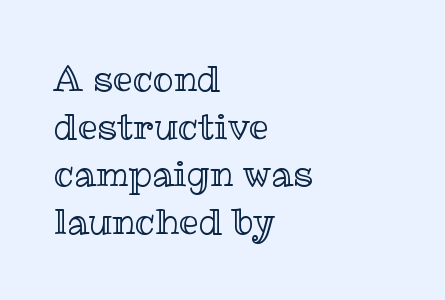
When letters stand straight like this, we call the style roman or upright. Line starts are locked; line ends wander. Note the varied advance widths — an 'i' is clearly narrower than an 'm'. The passage shown is not underscored anywhere. The type is set solid horizontally, with unmodified tracking. Compared with typical paragraphs, the rows here are spaced about the same.
